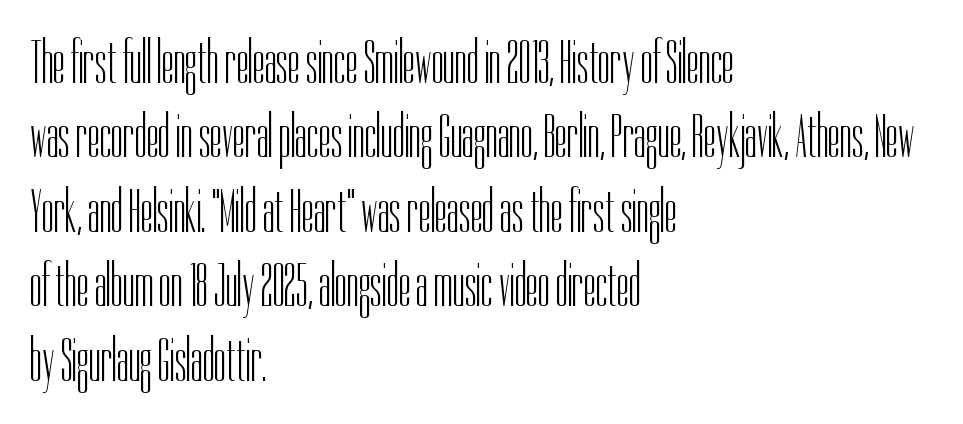
The image shows 61 px light, condensed sans-serif type, upright; set left-aligned, line spacing 1.22x, normal letter spacing, not underlined; low stroke contrast and a medium x-height.
